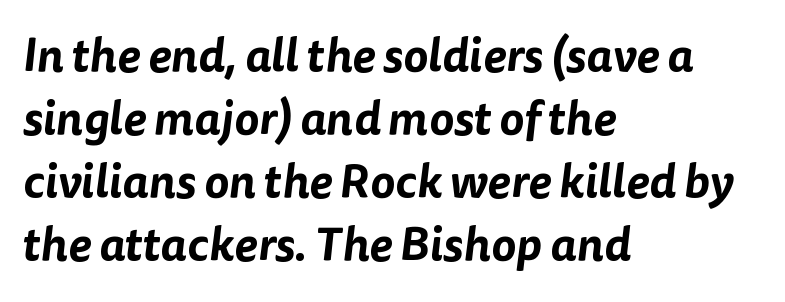
The image shows 47 px sans-serif type; set left-aligned, normal line spacing (1.34x), normal letter spacing, not underlined; low stroke contrast and a medium x-height.
